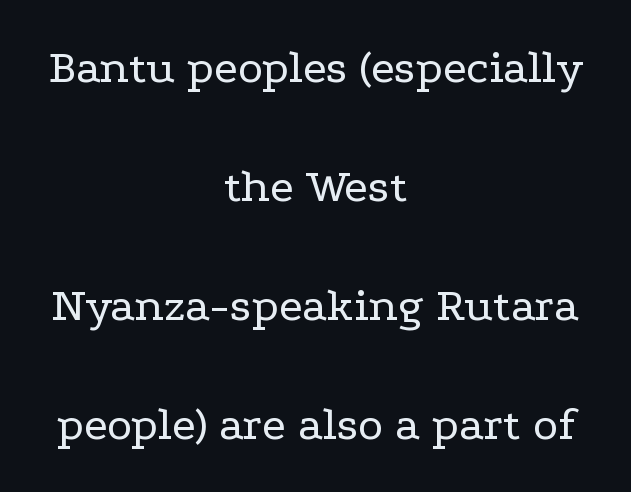
The image shows 48 px regular-weight, wide serif type, upright; set centered, loose line spacing (2.48x), normal letter spacing, not underlined; low stroke contrast and a medium x-height.
